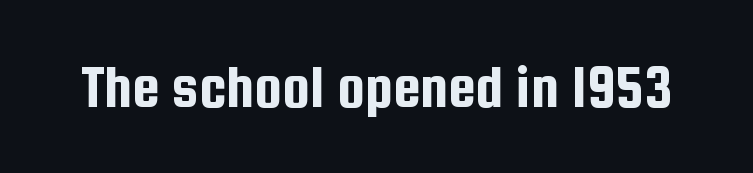
{"serif": "no", "italic": "no", "width": "condensed", "stroke_contrast": "low", "x_height": "medium", "monospaced": "no", "underline": "no", "letter_spacing": "normal", "letter_spacing_em": 0.0, "glyph_px": 62}
